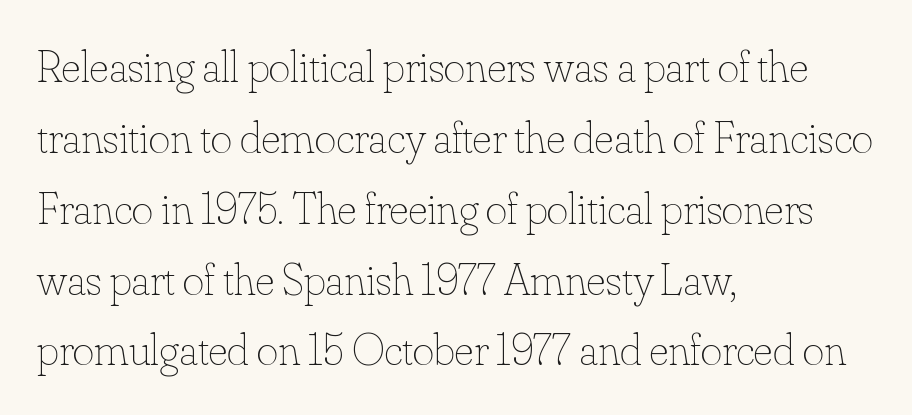
The image shows 46 px thin type, upright; set left-aligned, normal line spacing (1.54x), normal letter spacing, not underlined; low stroke contrast and a small x-height.
